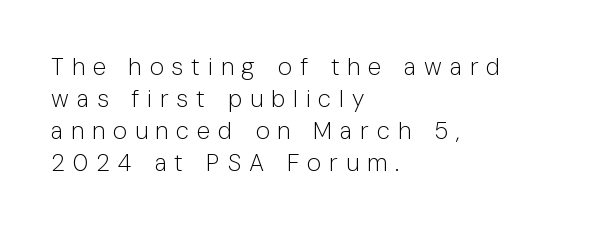
{"italic": "no", "bold": "no", "underline": "no", "align": "left", "line_spacing": "normal", "line_spacing_ratio": 1.34, "letter_spacing": "wide", "letter_spacing_em": 0.33, "glyph_px": 24}
